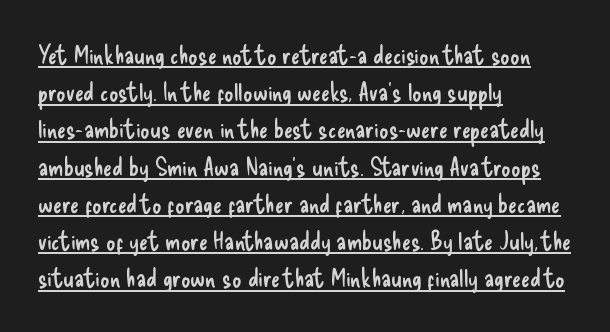
Summary of weight: not heavy and not bold. The type sits square on the baseline with zero lean. Tracking here is standard; glyphs follow each other at the usual distance. The glyphs are accompanied by a horizontal stroke just below them. Leftover space on each line is placed entirely after the last word.
